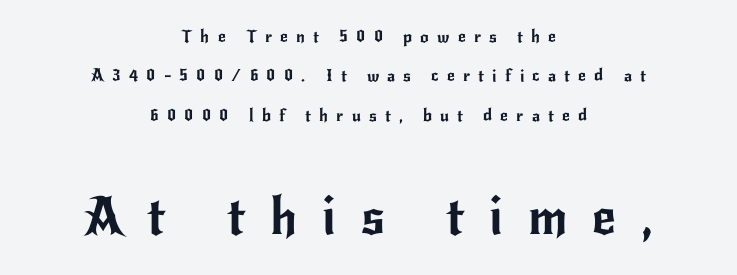
This block would shrink considerably if given ordinary leading; it's expanded now. Tall strokes in this sample are plumb rather than angled. Neither beginnings nor endings align; midpoints do. Here the designer chose a conventional face with non-uniform glyph widths. Each word looks stretched out because of the extra space between its letters. The following chunk of copy outweighs the initial chunk in type size.
